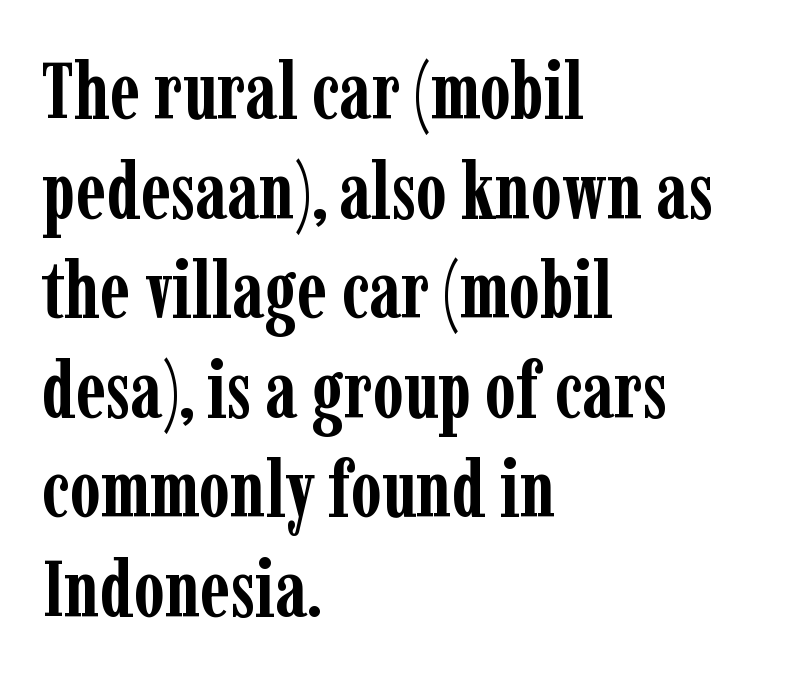
The image shows 79 px semibold, condensed serif type, upright; set left-aligned, normal line spacing (1.26x), normal letter spacing, not underlined; low stroke contrast and a medium x-height.
